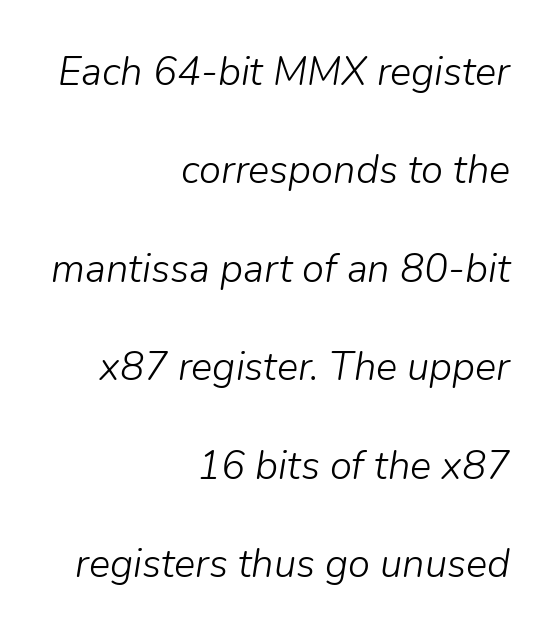
Q: Is the text bold? A: No.
Q: Is the text italic (slanted)? A: Yes, it leans right by about 9 degrees.
Q: Is the text underlined? A: No.
Q: How is the paragraph aligned? A: Right-aligned.
Q: Is the spacing between letters normal or unusually wide? A: Normal.
Q: Is the spacing between lines tight, normal or loose? A: Loose.
Q: Width (condensed, normal, or wide)? A: Normal.
Q: Stroke contrast? A: Low.
Q: x-height? A: Medium.
Q: Monospaced? A: No.
